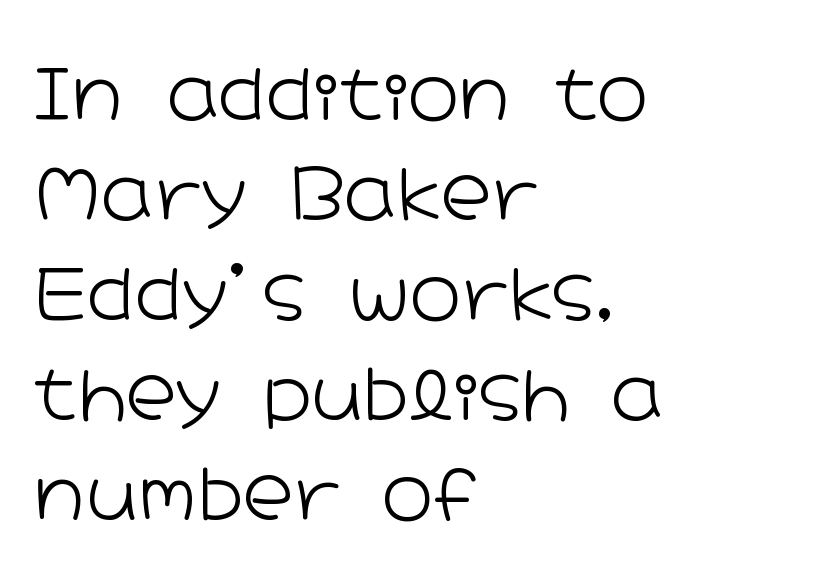
Q: Is the text bold? A: No.
Q: Is the text italic (slanted)? A: No, it is upright.
Q: Is the typeface a serif or a sans-serif typeface? A: Sans-serif.
Q: Is the text underlined? A: No.
Q: How is the paragraph aligned? A: Left-aligned.
Q: Is the spacing between letters normal or unusually wide? A: Normal.
Q: Is the spacing between lines tight, normal or loose? A: Normal.
Q: Width (condensed, normal, or wide)? A: Wide.
Q: Stroke contrast? A: Low.
Q: x-height? A: Medium.
Q: Monospaced? A: No.
